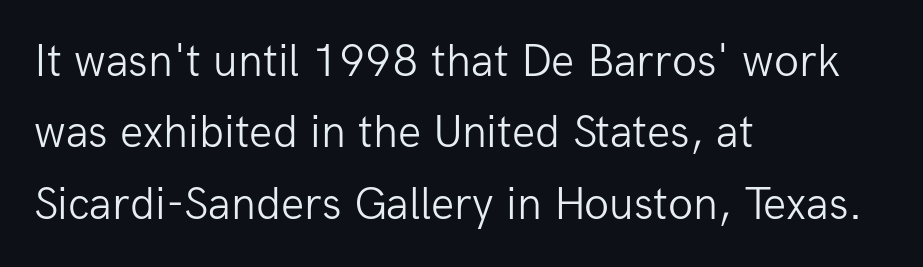
Standard letterfit; no display-style spreading of the glyphs. A classic flush-left, rag-right setting is used for this passage. A quiet, ordinary-to-light weight characterises the typeface. If you measured baseline to baseline, you'd find a middling distance. The type family on display is of the sans-serif kind. Italic? Not at all — the glyphs are vertical.
